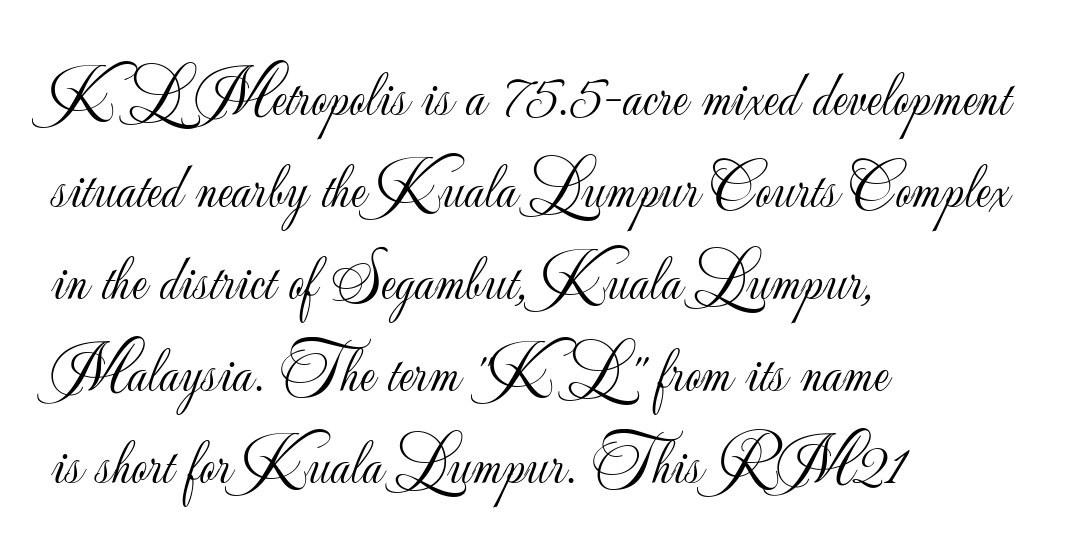
{"serif": "no", "bold": "no", "weight": "light", "width": "normal", "stroke_contrast": "low", "x_height": "small", "monospaced": "no", "underline": "no", "align": "left", "line_spacing": "normal", "line_spacing_ratio": 1.46, "letter_spacing": "normal", "letter_spacing_em": 0.0, "glyph_px": 63}
